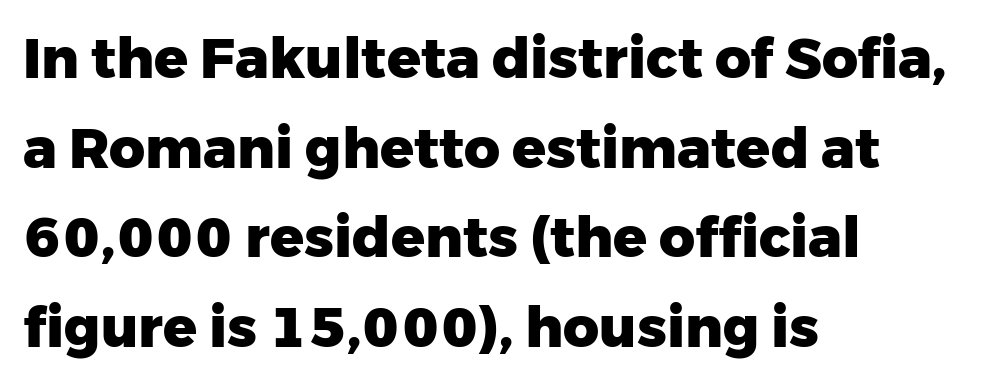
The image shows 56 px heavy sans-serif type, upright; set left-aligned, normal line spacing (1.6x), normal letter spacing, not underlined; low stroke contrast and a medium x-height.
